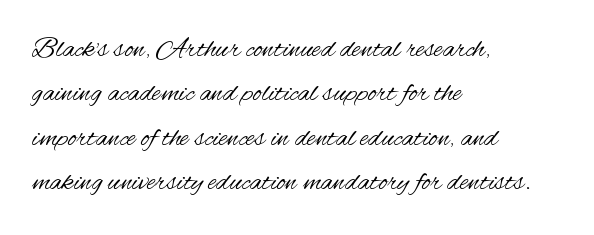
Does the type have serifs? No, each stem ends abruptly. Stem width sits at or under what a default text font uses. Do the characters align in a grid? No, the font is proportional. The text block is weighted toward the left margin, trailing off unevenly rightward.
